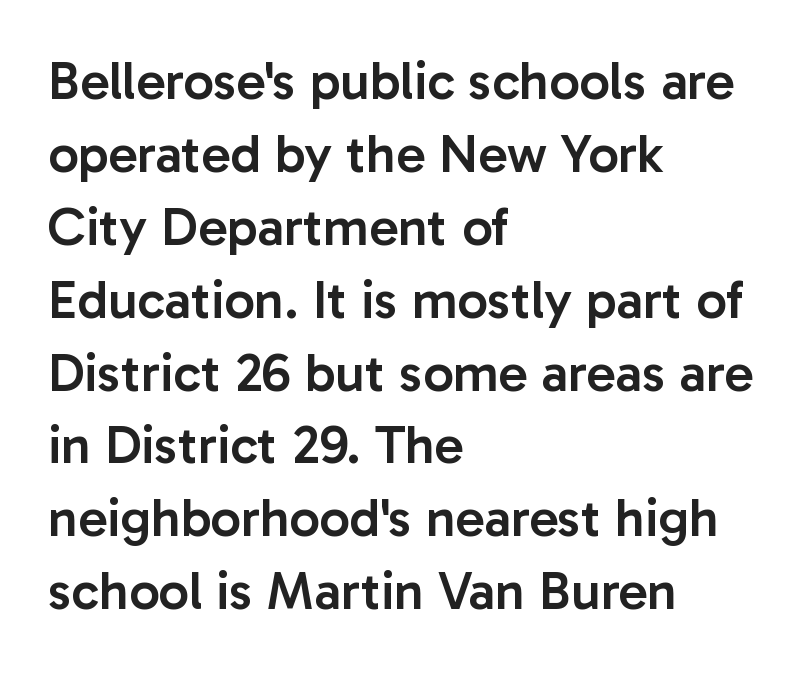
The image shows 54 px semibold sans-serif type, upright; set left-aligned, normal line spacing (1.35x), normal letter spacing, not underlined; low stroke contrast and a medium x-height.
